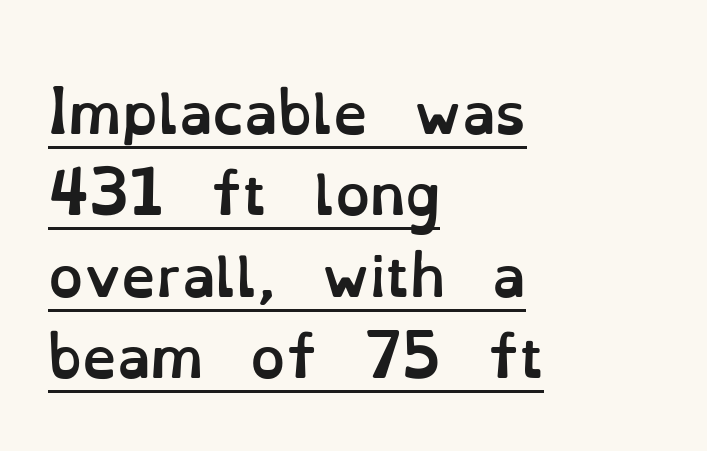
The image shows 55 px semibold type, upright; set left-aligned, normal line spacing (1.48x), normal letter spacing, underlined; low stroke contrast and a small x-height.
